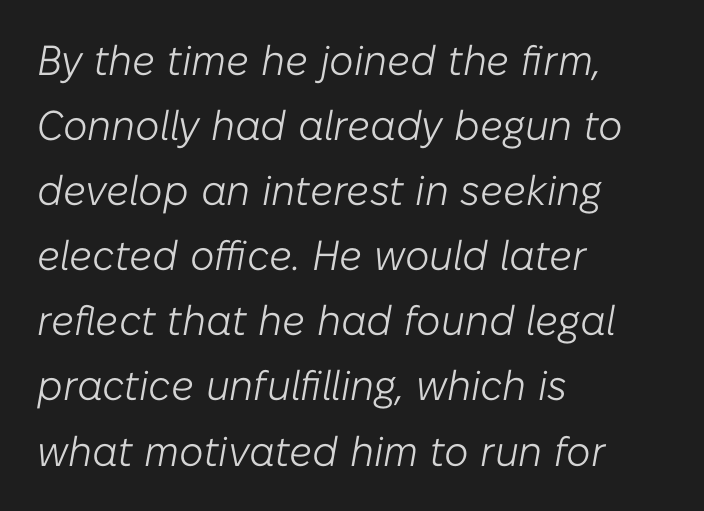
The image shows 42 px light type, italic (leaning right); set left-aligned, normal line spacing (1.55x), normal letter spacing, not underlined; low stroke contrast and a medium x-height.
